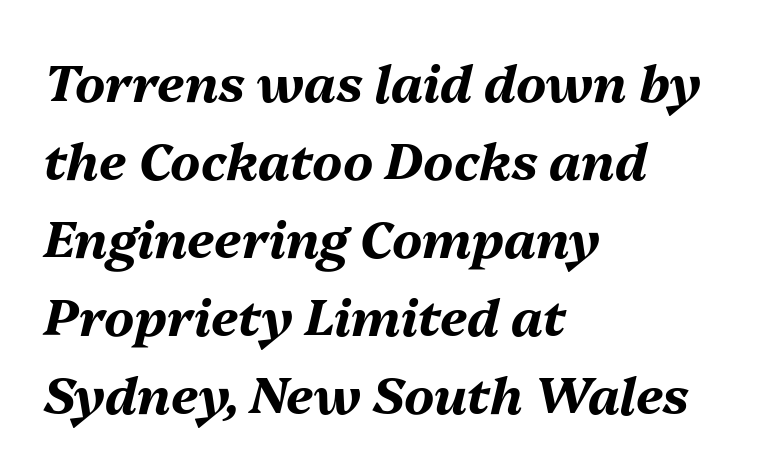
Posture: slanted. Heavy-handed strokes throughout: this text is bold. These lines stack with their left ends in a neat column. Proportional: the letters do not fall into vertical columns. Normally led — the rows are evenly, conventionally spaced. Standard letterfit; no display-style spreading of the glyphs.
